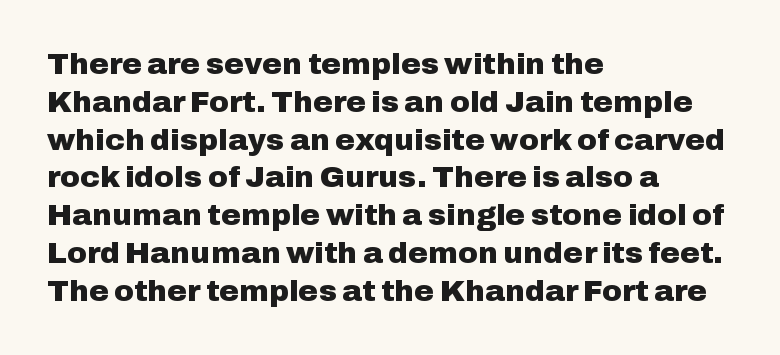
Each letter keeps its own natural width here, so spacing adapts to shape. Line spacing here is normal. Spacing between characters is what you'd get straight out of the box. Italic? Not at all — the glyphs are vertical.
